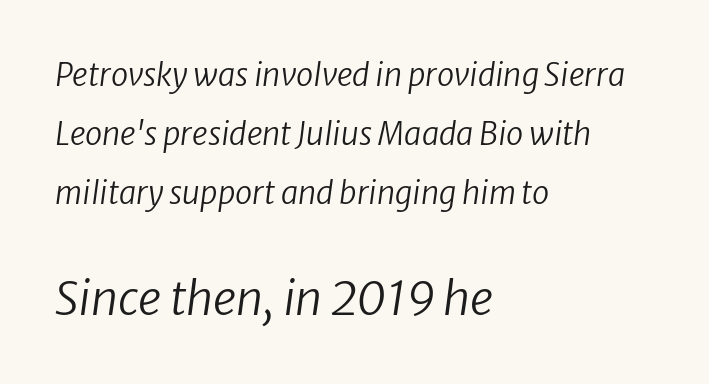
{"italic": "yes", "lean": "right", "slant_degrees": 8, "bold": "no", "weight": "regular", "width": "normal", "stroke_contrast": "low", "x_height": "medium", "monospaced": "no", "underline": "no", "align": "left", "line_spacing": "loose", "line_spacing_ratio": 1.91, "letter_spacing": "normal", "letter_spacing_em": 0.0, "larger_block": "second", "size_ratio": 1.48, "glyph_px": 46}
